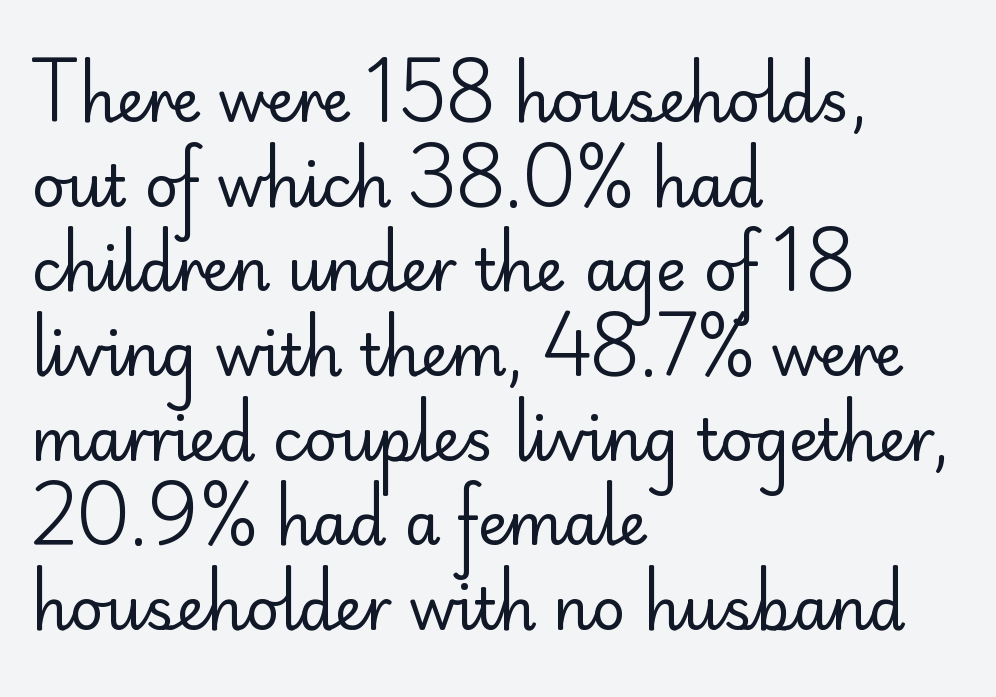
No extra ink here — the face is not bold. Italic? Not at all — the glyphs are vertical. Teacher's note: observe the even left margin — that is flush-left alignment. This rendering leaves character spacing at its baseline value.
